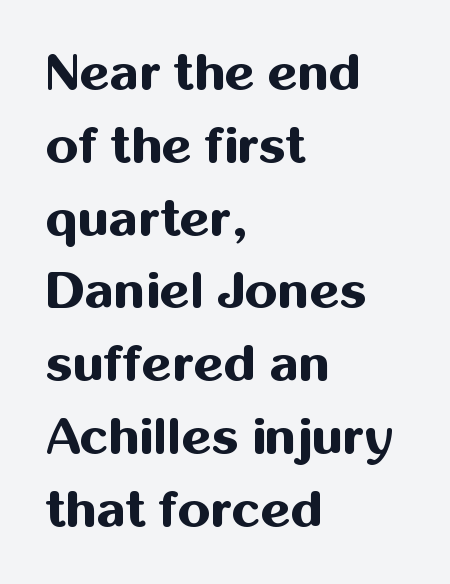
Looks like regular typesetting: each glyph gets only the width it needs. Strokes here are thick enough to call this a true bold. How would I describe the line gaps? Plain and ordinary. The lettering holds an erect, upright posture throughout.
